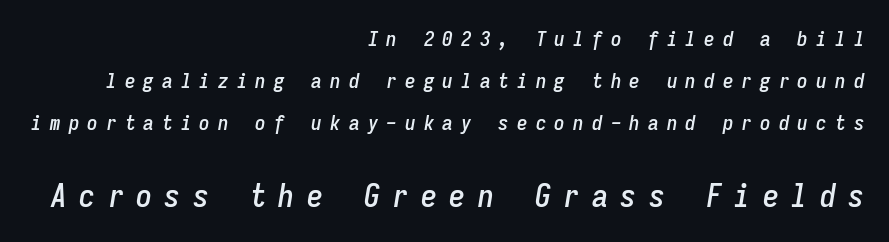
In this sample the second text group is rendered at the bigger scale. Every row of glyphs terminates at an identical x-position on the right. Every character sits at an angle, as italics do. The words here are not underlined. The passage shown stacks its lines with a broad gap.
